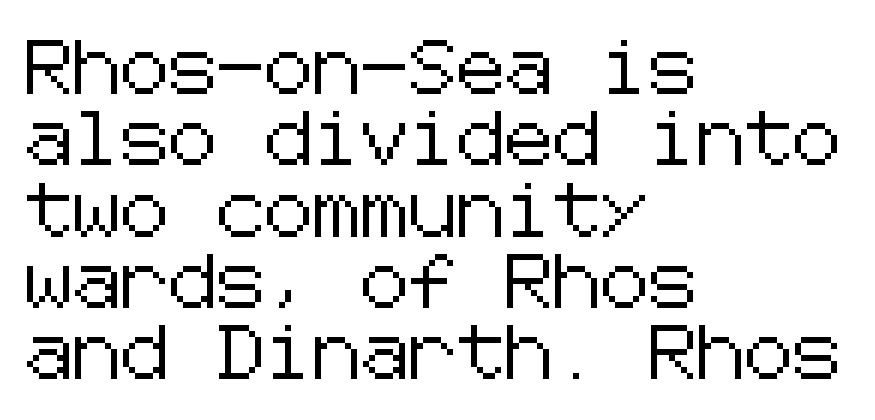
{"serif": "no", "italic": "no", "width": "normal", "stroke_contrast": "low", "x_height": "medium", "underline": "no", "align": "left", "line_spacing": "normal", "line_spacing_ratio": 1.32, "letter_spacing": "normal", "letter_spacing_em": 0.0, "glyph_px": 54}
